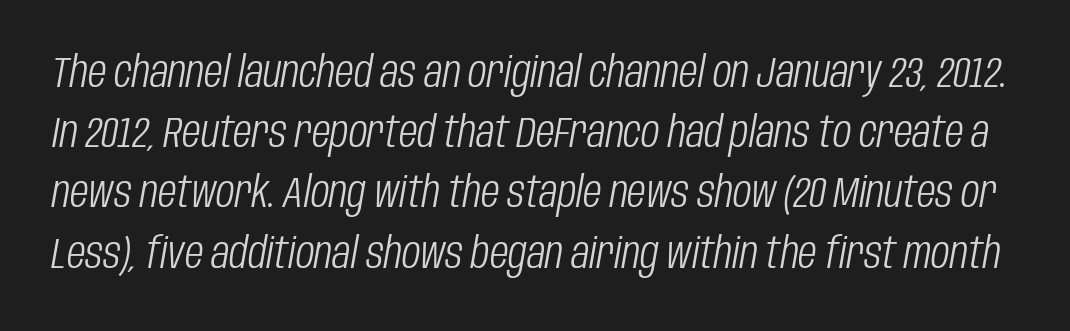
{"italic": "yes", "lean": "right", "slant_degrees": 10, "bold": "no", "weight": "light", "width": "condensed", "stroke_contrast": "low", "x_height": "large", "monospaced": "no", "underline": "no", "line_spacing": "normal", "line_spacing_ratio": 1.4, "letter_spacing": "normal", "letter_spacing_em": 0.0, "glyph_px": 43}
